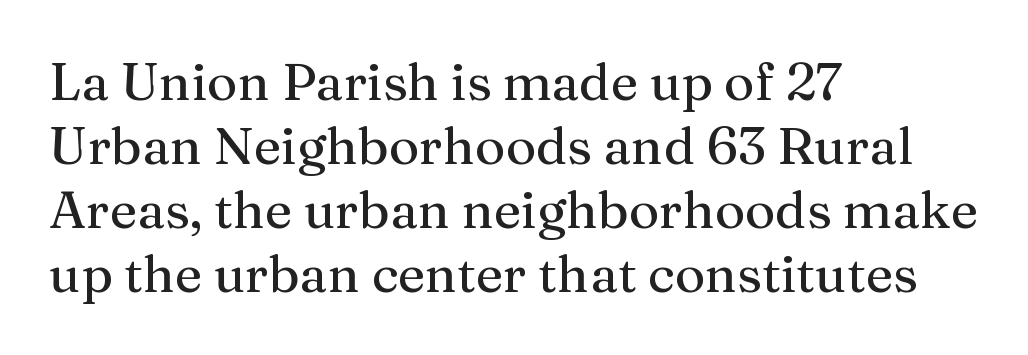
Q: Is the text italic (slanted)? A: No, it is upright.
Q: Is the typeface a serif or a sans-serif typeface? A: Serif.
Q: Is the text underlined? A: No.
Q: How is the paragraph aligned? A: Left-aligned.
Q: Is the spacing between letters normal or unusually wide? A: Normal.
Q: Width (condensed, normal, or wide)? A: Normal.
Q: Stroke contrast? A: Medium.
Q: x-height? A: Medium.
Q: Monospaced? A: No.
